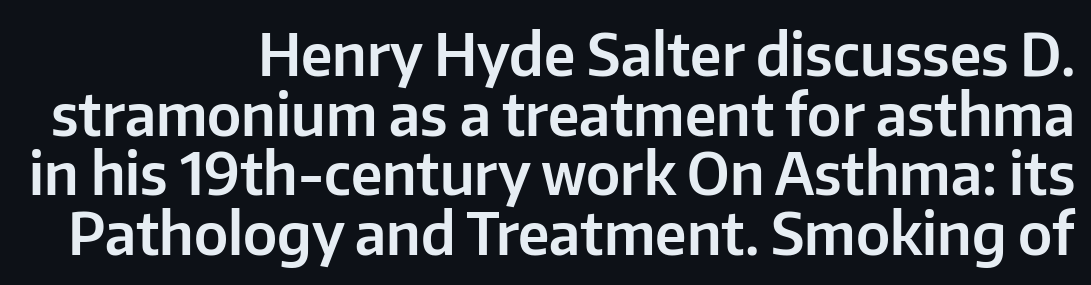
Q: Is the text italic (slanted)? A: No, it is upright.
Q: Is the typeface a serif or a sans-serif typeface? A: Sans-serif.
Q: Is the text underlined? A: No.
Q: How is the paragraph aligned? A: Right-aligned.
Q: Is the spacing between letters normal or unusually wide? A: Normal.
Q: Is the spacing between lines tight, normal or loose? A: Tight.
Q: Width (condensed, normal, or wide)? A: Normal.
Q: Stroke contrast? A: Low.
Q: x-height? A: Medium.
Q: Monospaced? A: No.
